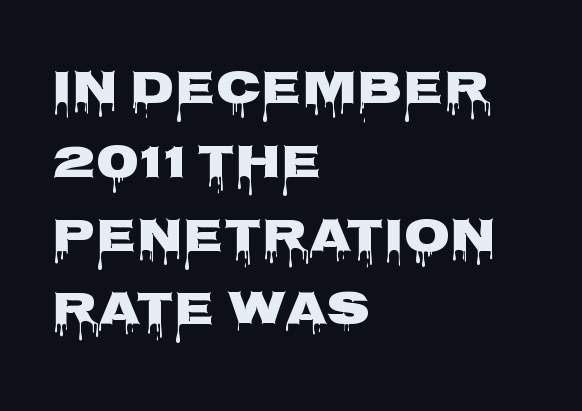
Q: Is the text bold? A: Yes.
Q: Is the text italic (slanted)? A: No, it is upright.
Q: Is the typeface a serif or a sans-serif typeface? A: Sans-serif.
Q: Is the text underlined? A: No.
Q: How is the paragraph aligned? A: Left-aligned.
Q: Is the spacing between letters normal or unusually wide? A: Normal.
Q: Is the spacing between lines tight, normal or loose? A: Normal.
Q: Width (condensed, normal, or wide)? A: Wide.
Q: Stroke contrast? A: Low.
Q: x-height? A: Large.
Q: Monospaced? A: No.
